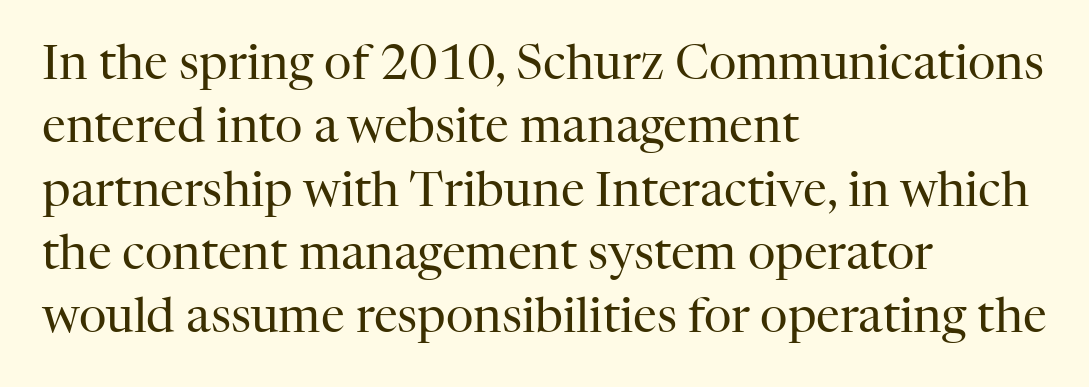
{"serif": "yes", "italic": "no", "bold": "no", "weight": "regular", "width": "normal", "stroke_contrast": "high", "x_height": "medium", "monospaced": "no", "underline": "no", "align": "left", "line_spacing": "normal", "line_spacing_ratio": 1.32, "letter_spacing": "normal", "letter_spacing_em": 0.0, "glyph_px": 48}
